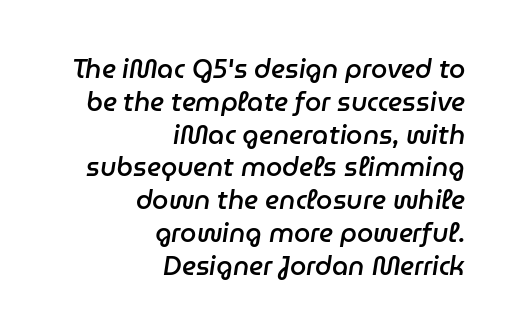
Q: Is the text bold? A: Semi-bold.
Q: Is the text italic (slanted)? A: Yes, it leans right by about 9 degrees.
Q: Is the text underlined? A: No.
Q: How is the paragraph aligned? A: Right-aligned.
Q: Is the spacing between letters normal or unusually wide? A: Normal.
Q: Is the spacing between lines tight, normal or loose? A: Normal.
